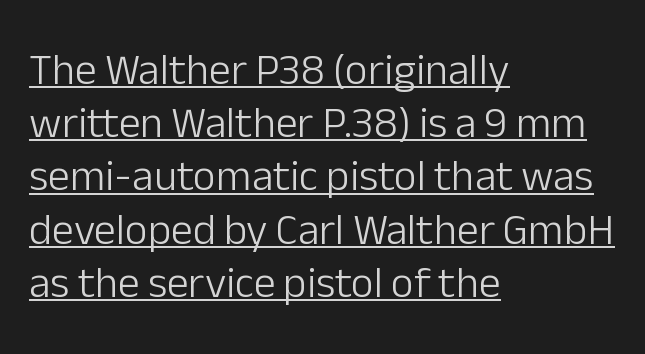
The image shows 44 px light sans-serif type, upright; set left-aligned, line spacing 1.21x, normal letter spacing, underlined; low stroke contrast and a medium x-height.
